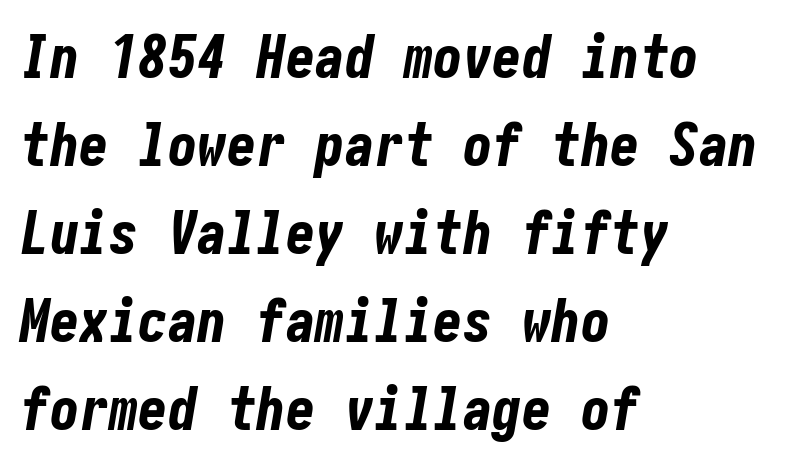
The passage shown is not underscored anywhere. The space between consecutive lines is moderate. What stands out about the letter spacing? Nothing — it is the standard amount. Bold? Absolutely — the strokes are thick and heavy.
